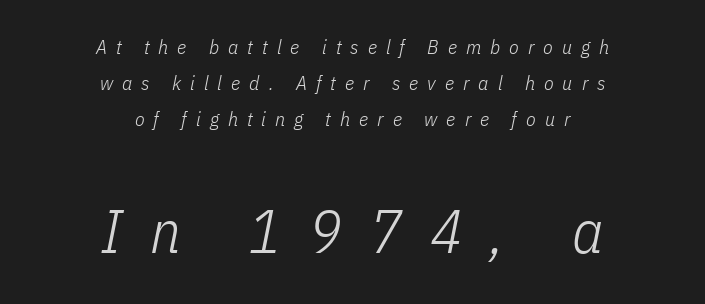
Type size steps up from the first block to the second. Ink coverage per letter is moderate at most. No word sits above an underline. Characters follow at a spacing far wider than the type designer built in. Alignment: centered.
